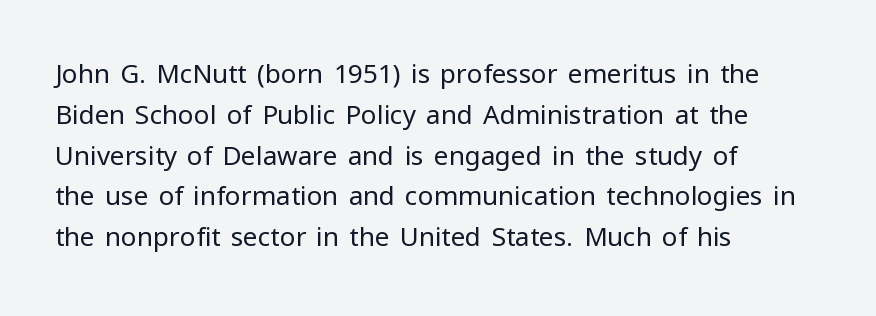
{"italic": "no", "bold": "no", "underline": "no", "align": "left", "line_spacing": "normal", "line_spacing_ratio": 1.57, "letter_spacing": "normal", "letter_spacing_em": 0.0, "glyph_px": 26}
